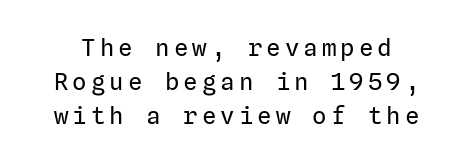
Q: Is the text bold? A: No.
Q: Is the text italic (slanted)? A: No, it is upright.
Q: Is the text underlined? A: No.
Q: Is the spacing between lines tight, normal or loose? A: Normal.
